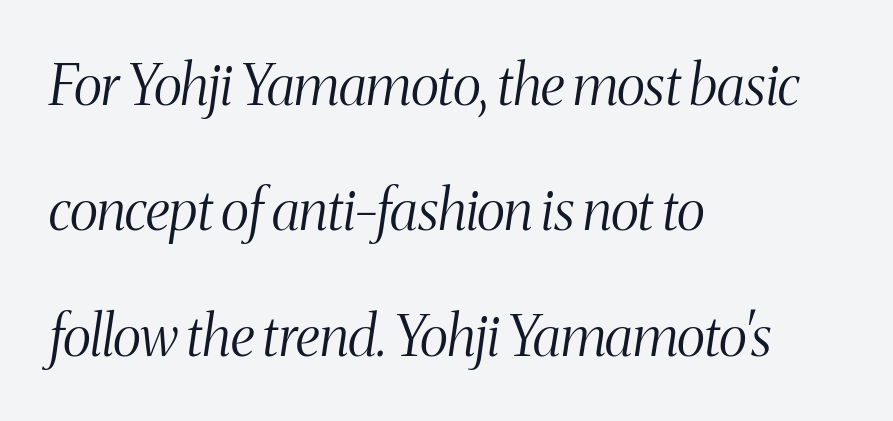
Q: Is the text bold? A: No.
Q: Is the text italic (slanted)? A: Yes, it leans right by about 8 degrees.
Q: Is the typeface a serif or a sans-serif typeface? A: Serif.
Q: Is the text underlined? A: No.
Q: How is the paragraph aligned? A: Left-aligned.
Q: Is the spacing between letters normal or unusually wide? A: Normal.
Q: Is the spacing between lines tight, normal or loose? A: Loose.
Q: Width (condensed, normal, or wide)? A: Condensed.
Q: Stroke contrast? A: Medium.
Q: x-height? A: Medium.
Q: Monospaced? A: No.
